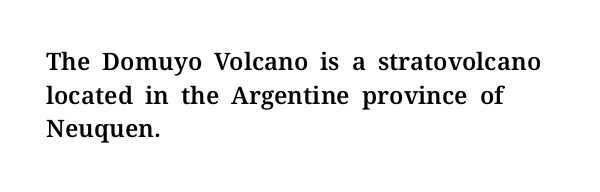
Leading matches the norm, producing a regular column. Every stem runs plumb, perpendicular to the baseline. Underline: absent. In CSS terms this would be text-align: left. Here the glyphs are tracked normally, forming tight word shapes.
